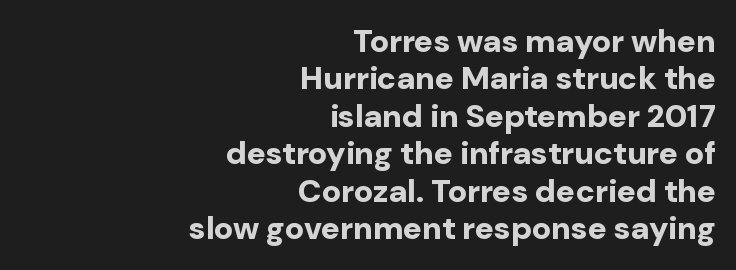
The lettering stays uniformly vertical, giving the passage a roman look. The specimen omits any rule beneath the text block's lines. Line ends are locked; line starts wander. The rendering uses a bold face; every stroke is thick and dark. The passage shown is typed in a proportional face where columns would drift. Is this a sans? Yes — the strokes have no serifs.
